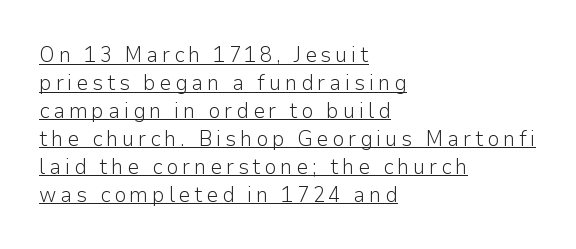
The face looks like a standard text weight, possibly lighter. The passage is arranged the way most books set body copy — flush left. The designer left line spacing at the default. Style check: upright. The glyphs are accompanied by a horizontal stroke just below them.
